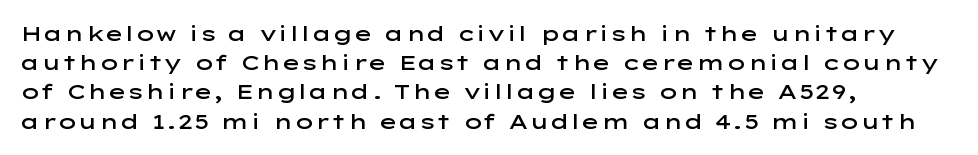
Q: Is the text bold? A: Semi-bold.
Q: Is the text italic (slanted)? A: No, it is upright.
Q: Is the text underlined? A: No.
Q: How is the paragraph aligned? A: Left-aligned.
Q: Is the spacing between letters normal or unusually wide? A: Normal.
Q: Is the spacing between lines tight, normal or loose? A: Normal.
